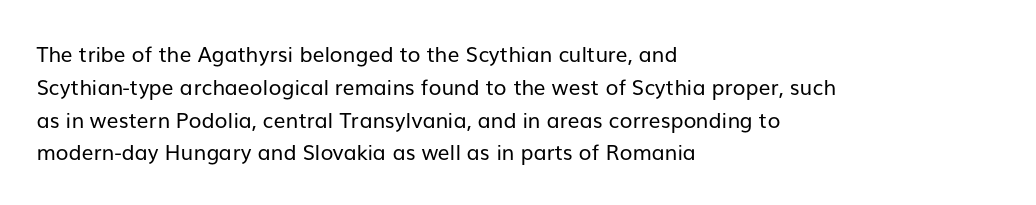
{"italic": "no", "bold": "no", "underline": "no", "align": "left", "line_spacing": "normal", "line_spacing_ratio": 1.56, "letter_spacing": "normal", "letter_spacing_em": 0.0, "glyph_px": 21}
